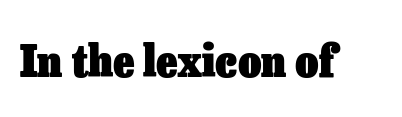
The gap between lines stays unmarked. Strokes here are thick enough to call this a true bold. Spacing verdict: proportional, widths tailored to each character. Nobody touched the tracking dial on this one. A roman cut, with each character standing at attention.
